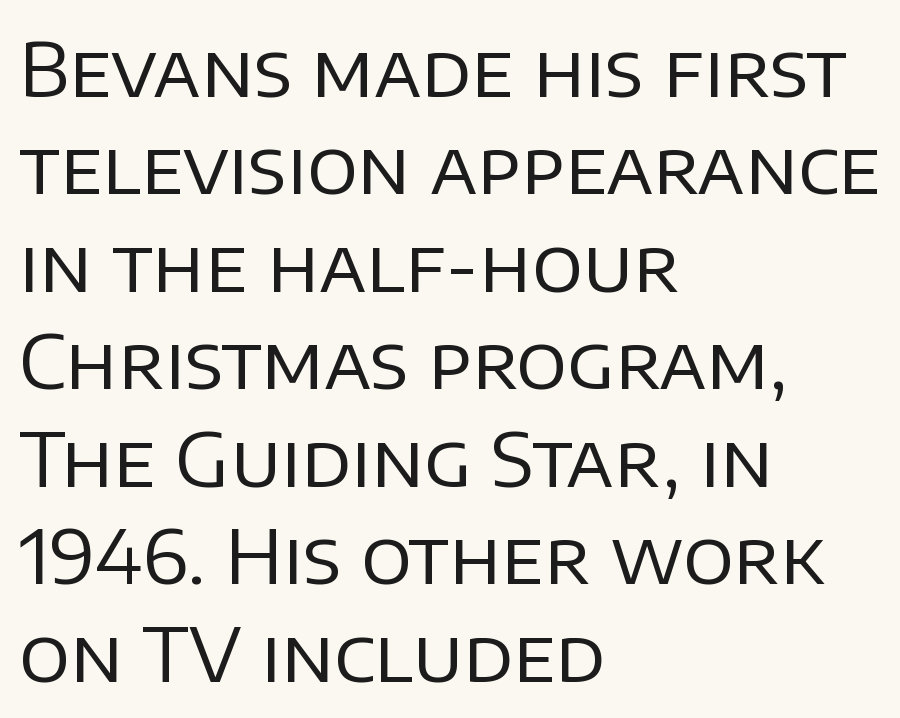
The image shows 75 px regular-weight sans-serif type, upright; set left-aligned, normal line spacing (1.3x), normal letter spacing, not underlined; low stroke contrast and a large x-height.
